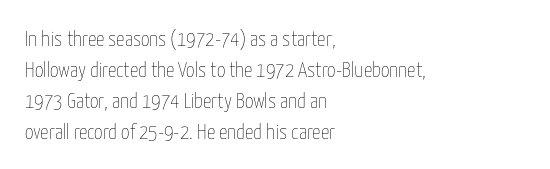
Q: Is the text bold? A: No.
Q: Is the text italic (slanted)? A: No, it is upright.
Q: Is the text underlined? A: No.
Q: How is the paragraph aligned? A: Left-aligned.
Q: Is the spacing between letters normal or unusually wide? A: Normal.
Q: Is the spacing between lines tight, normal or loose? A: Normal.
